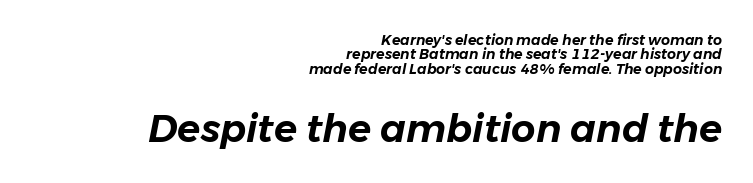
{"italic": "yes", "lean": "right", "slant_degrees": 11, "width": "normal", "stroke_contrast": "low", "x_height": "medium", "monospaced": "no", "underline": "no", "align": "right", "line_spacing": "tight", "line_spacing_ratio": 1.03, "letter_spacing": "normal", "letter_spacing_em": 0.0, "larger_block": "second", "size_ratio": 2.71, "glyph_px": 38}
